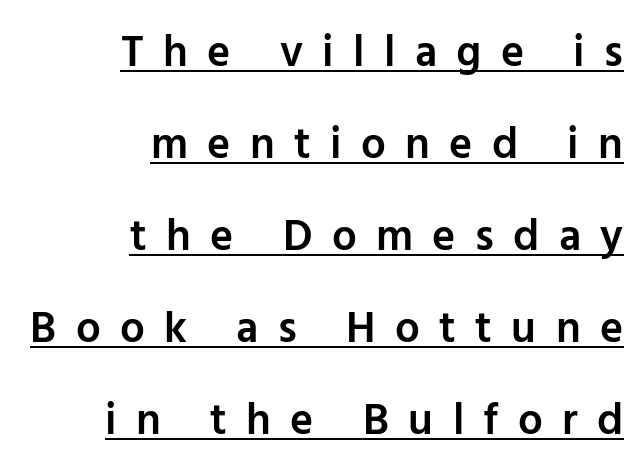
Q: Is the text bold? A: Semi-bold.
Q: Is the text italic (slanted)? A: No, it is upright.
Q: Is the typeface a serif or a sans-serif typeface? A: Sans-serif.
Q: Is the text underlined? A: Yes.
Q: How is the paragraph aligned? A: Right-aligned.
Q: Is the spacing between letters normal or unusually wide? A: Unusually wide.
Q: Is the spacing between lines tight, normal or loose? A: Loose.
Q: Width (condensed, normal, or wide)? A: Normal.
Q: Stroke contrast? A: Low.
Q: x-height? A: Medium.
Q: Monospaced? A: No.
